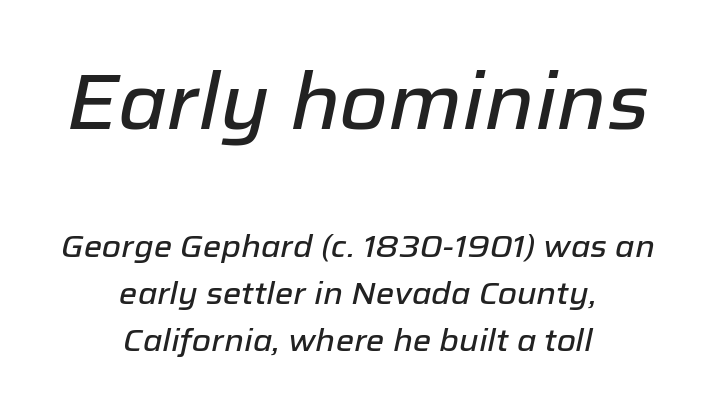
The image shows 78 px text type, italic (leaning right); set centered, normal line spacing (1.52x), normal letter spacing, not underlined; the first (top) block is 2.52x larger; low stroke contrast and a medium x-height.
